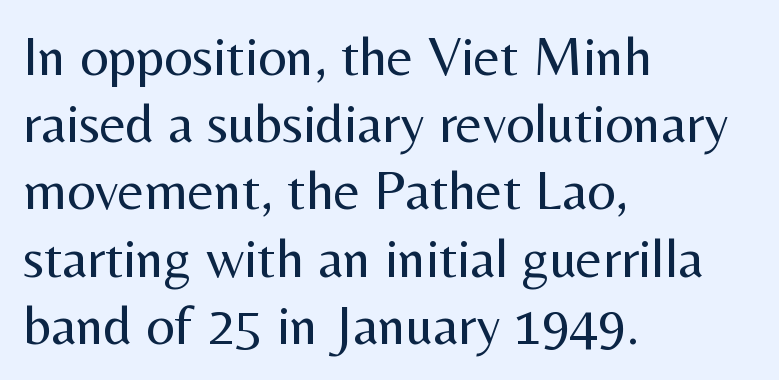
Q: Is the text bold? A: No.
Q: Is the text italic (slanted)? A: No, it is upright.
Q: Is the typeface a serif or a sans-serif typeface? A: Sans-serif.
Q: Is the text underlined? A: No.
Q: How is the paragraph aligned? A: Left-aligned.
Q: Is the spacing between letters normal or unusually wide? A: Normal.
Q: Width (condensed, normal, or wide)? A: Normal.
Q: Stroke contrast? A: Medium.
Q: x-height? A: Medium.
Q: Monospaced? A: No.
